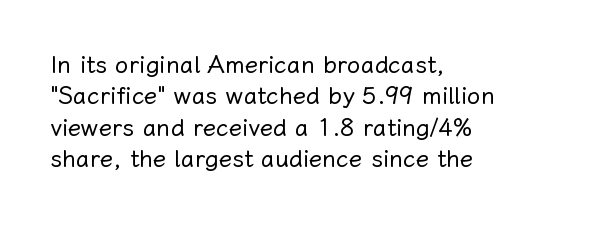
What stands out about the letter spacing? Nothing — it is the standard amount. Unmarked baselines from the first word to the last. The rendering anchors every line to the left-hand side. Regarding leading, the lines here are spaced in the standard way. Compared with a typical body face, this is equally light or lighter still. In terms of posture, this sample is upright.
